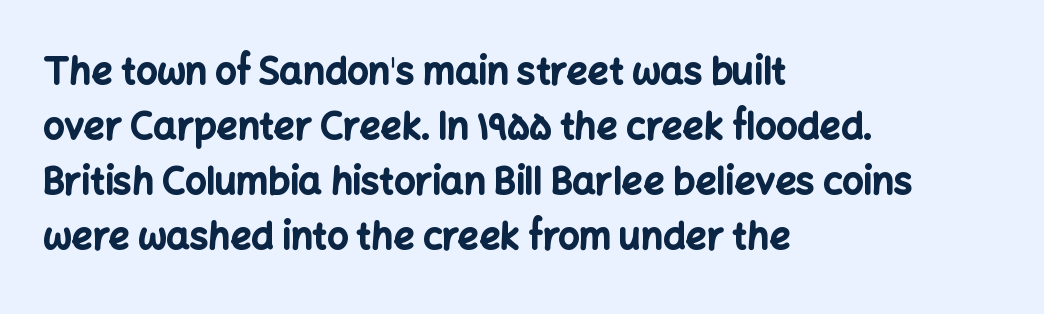
Q: Is the text bold? A: Yes.
Q: Is the text italic (slanted)? A: No, it is upright.
Q: Is the typeface a serif or a sans-serif typeface? A: Sans-serif.
Q: Is the text underlined? A: No.
Q: How is the paragraph aligned? A: Left-aligned.
Q: Is the spacing between letters normal or unusually wide? A: Normal.
Q: Is the spacing between lines tight, normal or loose? A: Normal.
Q: Width (condensed, normal, or wide)? A: Normal.
Q: Stroke contrast? A: Low.
Q: x-height? A: Medium.
Q: Monospaced? A: No.
